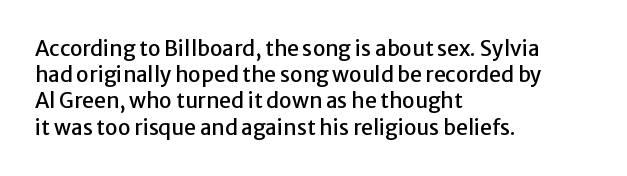
The image shows 21 px text type, upright; set left-aligned, normal line spacing (1.25x), normal letter spacing, not underlined.
